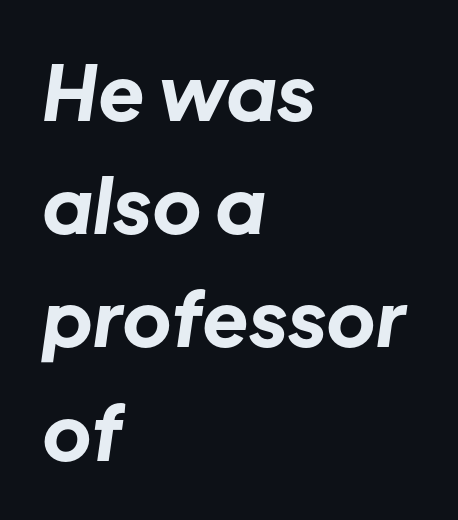
Alignment: flush left. Proportional: the letters do not fall into vertical columns. Nobody touched the tracking dial on this one. Students, observe: this is what conventionally led text looks like. Any mark beneath the type? The region is blank.
